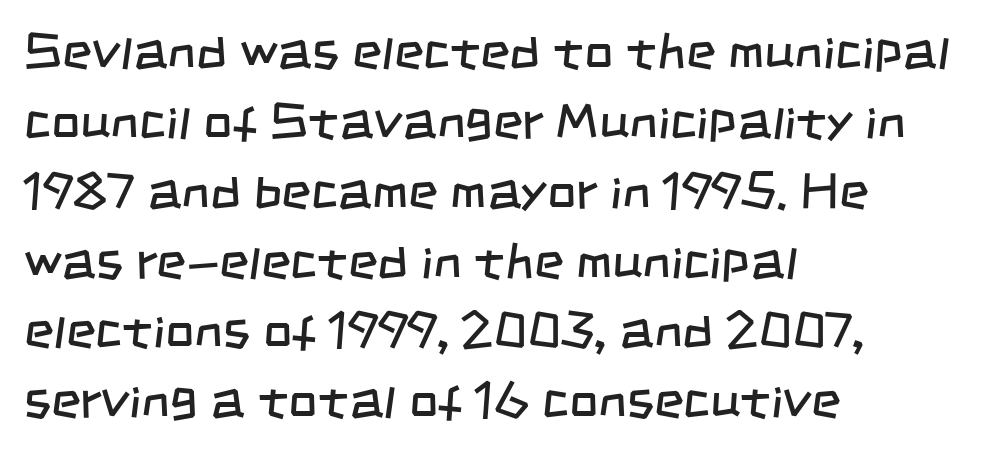
{"serif": "no", "bold": "no", "weight": "regular", "width": "condensed", "stroke_contrast": "low", "x_height": "large", "monospaced": "no", "underline": "no", "align": "left", "line_spacing": "normal", "line_spacing_ratio": 1.37, "letter_spacing": "normal", "letter_spacing_em": 0.0, "glyph_px": 51}
